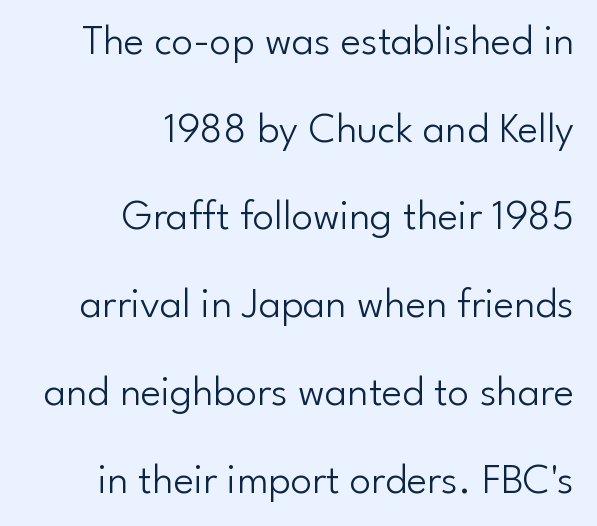
Q: Is the text bold? A: No.
Q: Is the text italic (slanted)? A: No, it is upright.
Q: Is the typeface a serif or a sans-serif typeface? A: Sans-serif.
Q: Is the text underlined? A: No.
Q: How is the paragraph aligned? A: Right-aligned.
Q: Is the spacing between letters normal or unusually wide? A: Normal.
Q: Is the spacing between lines tight, normal or loose? A: Loose.
Q: Width (condensed, normal, or wide)? A: Normal.
Q: Stroke contrast? A: Low.
Q: x-height? A: Small.
Q: Monospaced? A: No.
